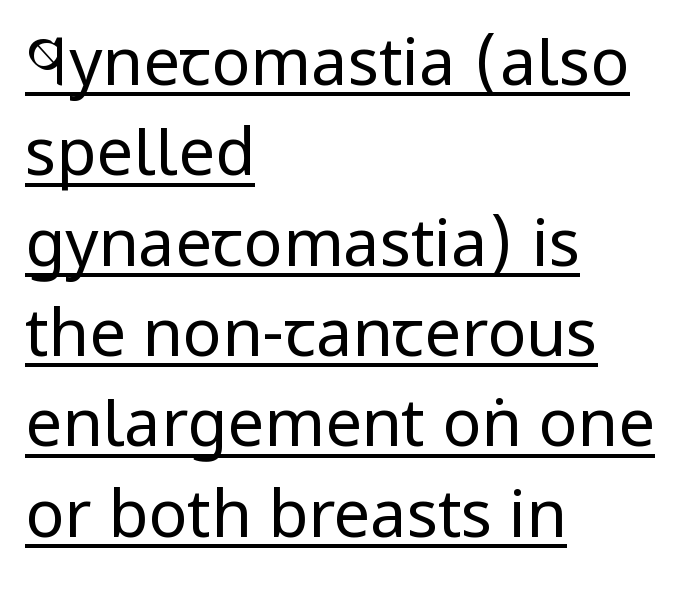
The image shows 65 px regular-weight, condensed sans-serif type, upright; set left-aligned, normal line spacing (1.39x), normal letter spacing, underlined; low stroke contrast and a large x-height.
